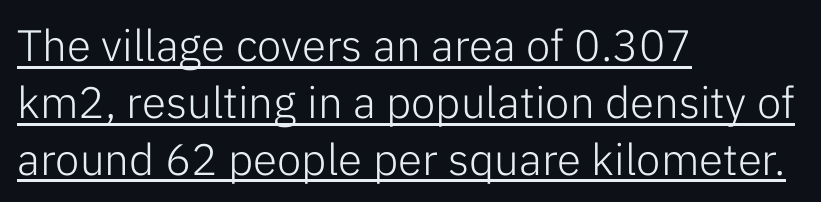
{"serif": "no", "italic": "no", "bold": "no", "weight": "light", "width": "normal", "stroke_contrast": "low", "x_height": "medium", "monospaced": "no", "underline": "yes", "align": "left", "line_spacing": "normal", "line_spacing_ratio": 1.29, "letter_spacing": "normal", "letter_spacing_em": 0.0, "glyph_px": 44}
